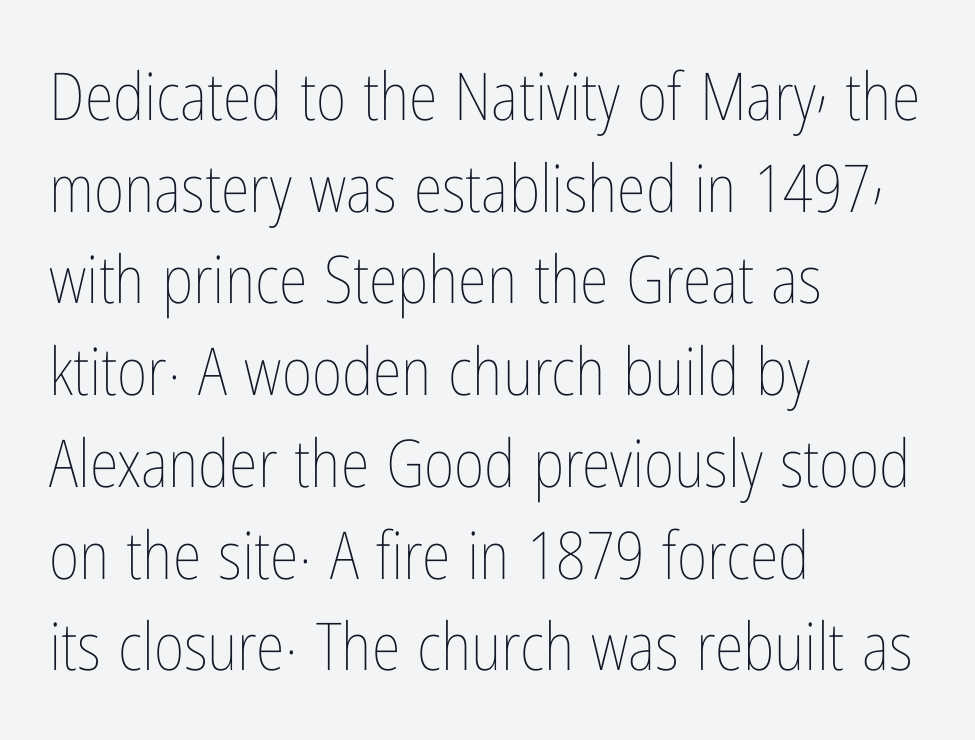
Interline gaps are of average width in this sample. The rendering keeps characters at their native spacing. A typesetter would call this proportional, since set widths differ per character. This sample is left-justified, so line endings fall wherever the words run out.
